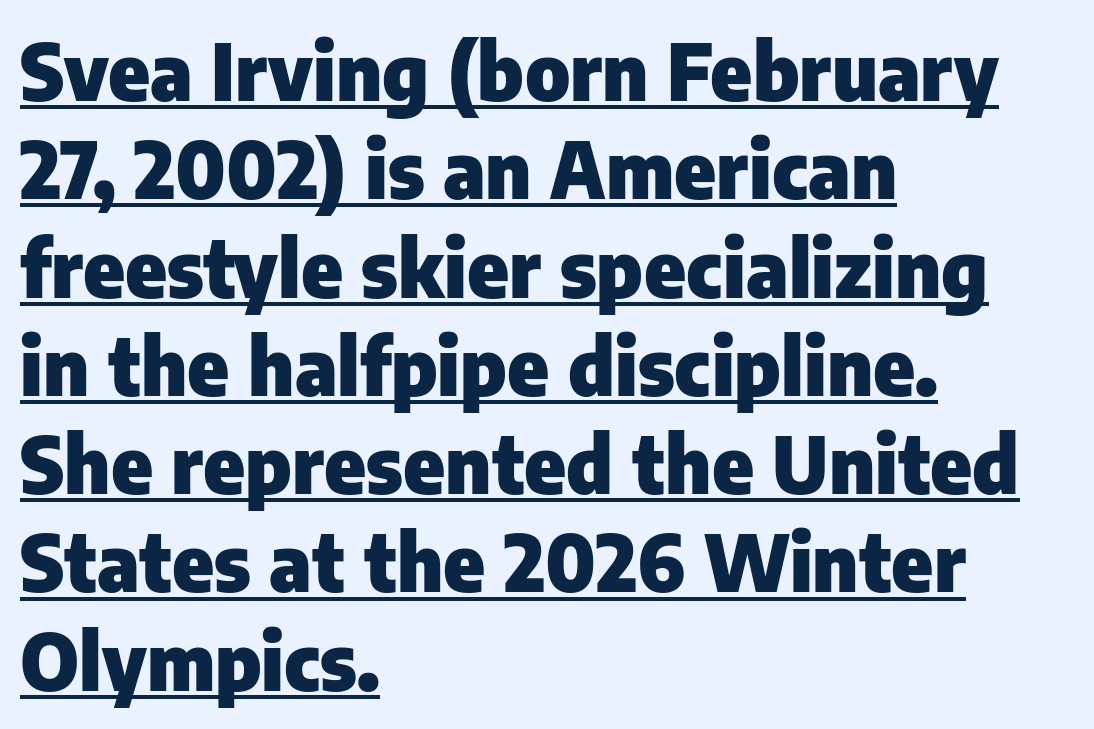
The image shows 78 px heavy sans-serif type, upright; set left-aligned, normal line spacing (1.26x), normal letter spacing, underlined; low stroke contrast and a medium x-height.
